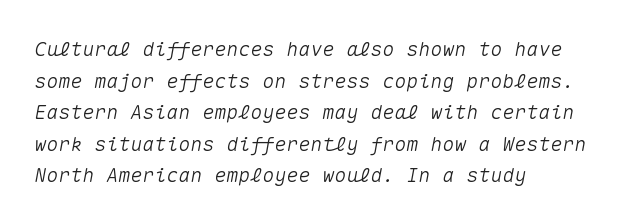
Leftover space on each line is placed entirely after the last word. Horizontal bands of white between lines are of average thickness. Words float on clear page, feet unadorned. Students, note that the glyphs here touch the page at normal intervals.
